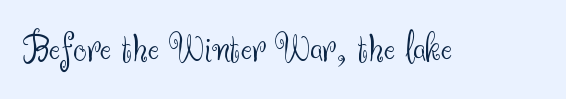
{"serif": "no", "italic": "no", "bold": "no", "weight": "light", "width": "normal", "stroke_contrast": "medium", "x_height": "small", "monospaced": "no", "underline": "no", "letter_spacing": "normal", "letter_spacing_em": 0.0, "glyph_px": 42}
